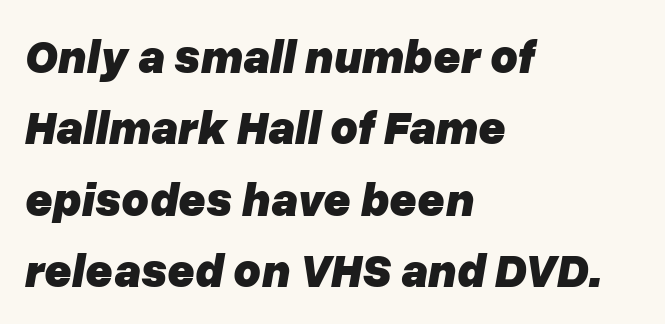
{"italic": "yes", "lean": "right", "slant_degrees": 10, "bold": "yes", "weight": "heavy", "width": "normal", "stroke_contrast": "low", "x_height": "medium", "monospaced": "no", "underline": "no", "align": "left", "line_spacing": "normal", "line_spacing_ratio": 1.52, "letter_spacing": "normal", "letter_spacing_em": 0.0, "glyph_px": 47}
